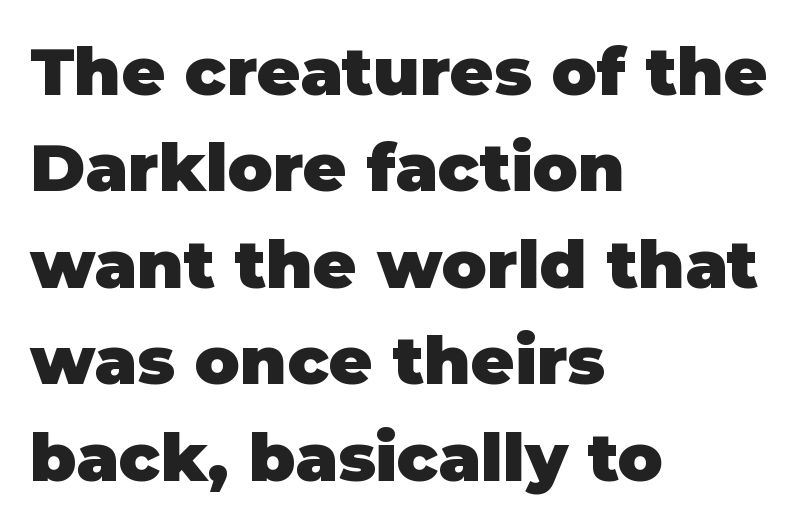
The image shows 67 px heavy sans-serif type, upright; set left-aligned, normal line spacing (1.44x), normal letter spacing, not underlined; low stroke contrast and a large x-height.
